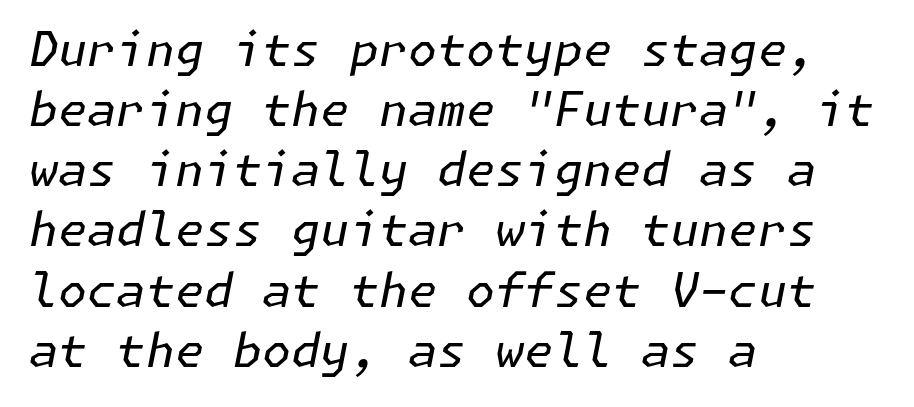
The image shows 47 px regular-weight type, italic (leaning right); set left-aligned, normal line spacing (1.28x), normal letter spacing, not underlined; low stroke contrast and a medium x-height.
